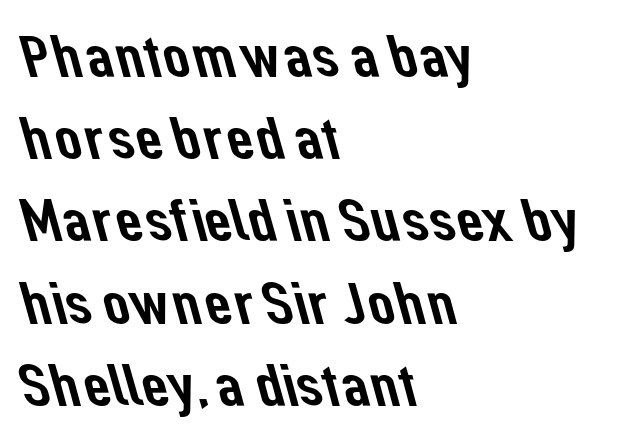
Q: Is the typeface a serif or a sans-serif typeface? A: Sans-serif.
Q: Is the text underlined? A: No.
Q: How is the paragraph aligned? A: Left-aligned.
Q: Is the spacing between letters normal or unusually wide? A: Normal.
Q: Is the spacing between lines tight, normal or loose? A: Normal.
Q: Width (condensed, normal, or wide)? A: Normal.
Q: Stroke contrast? A: Low.
Q: x-height? A: Medium.
Q: Monospaced? A: No.
